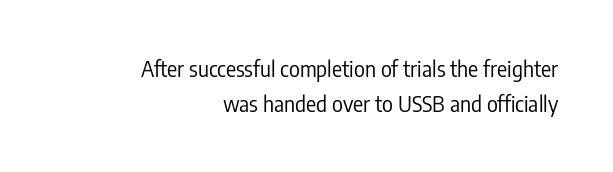
The image shows 21 px text type, upright; set right-aligned, normal line spacing (1.66x), normal letter spacing, not underlined.
